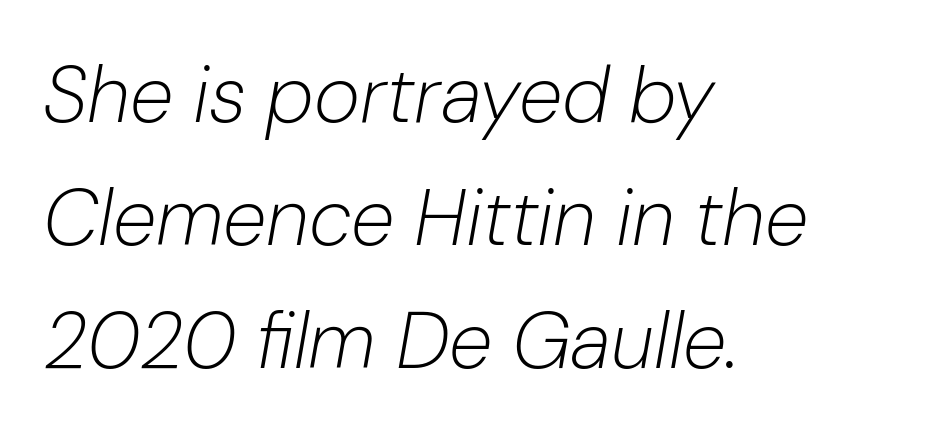
Q: Is the text bold? A: No.
Q: Is the text italic (slanted)? A: Yes, it leans right by about 10 degrees.
Q: Is the text underlined? A: No.
Q: How is the paragraph aligned? A: Left-aligned.
Q: Is the spacing between letters normal or unusually wide? A: Normal.
Q: Is the spacing between lines tight, normal or loose? A: Normal.
Q: Width (condensed, normal, or wide)? A: Normal.
Q: Stroke contrast? A: Low.
Q: x-height? A: Medium.
Q: Monospaced? A: No.
